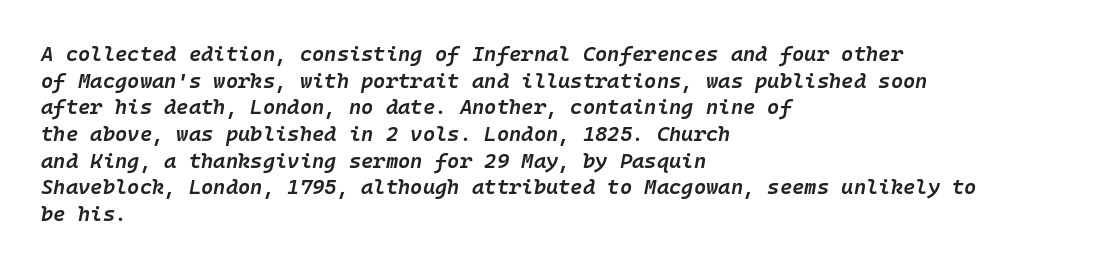
The image shows 21 px text type, italic (leaning right); set left-aligned, normal line spacing (1.27x), normal letter spacing, not underlined.
